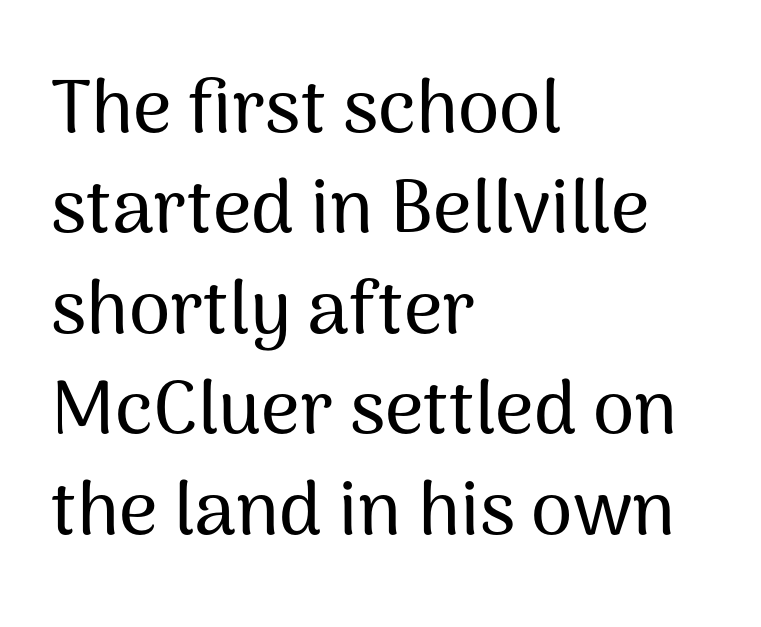
Q: Is the text italic (slanted)? A: No, it is upright.
Q: Is the typeface a serif or a sans-serif typeface? A: Sans-serif.
Q: Is the text underlined? A: No.
Q: How is the paragraph aligned? A: Left-aligned.
Q: Is the spacing between letters normal or unusually wide? A: Normal.
Q: Is the spacing between lines tight, normal or loose? A: Normal.
Q: Width (condensed, normal, or wide)? A: Normal.
Q: Stroke contrast? A: Medium.
Q: x-height? A: Medium.
Q: Monospaced? A: No.
